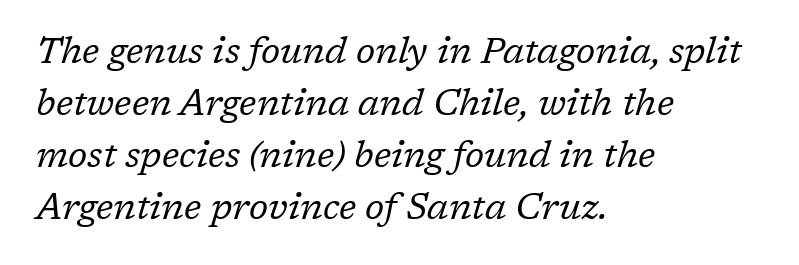
{"serif": "yes", "italic": "yes", "lean": "right", "slant_degrees": 17, "bold": "no", "weight": "regular", "width": "normal", "stroke_contrast": "low", "x_height": "medium", "monospaced": "no", "underline": "no", "align": "left", "line_spacing": "normal", "line_spacing_ratio": 1.44, "letter_spacing": "normal", "letter_spacing_em": 0.0, "glyph_px": 36}
